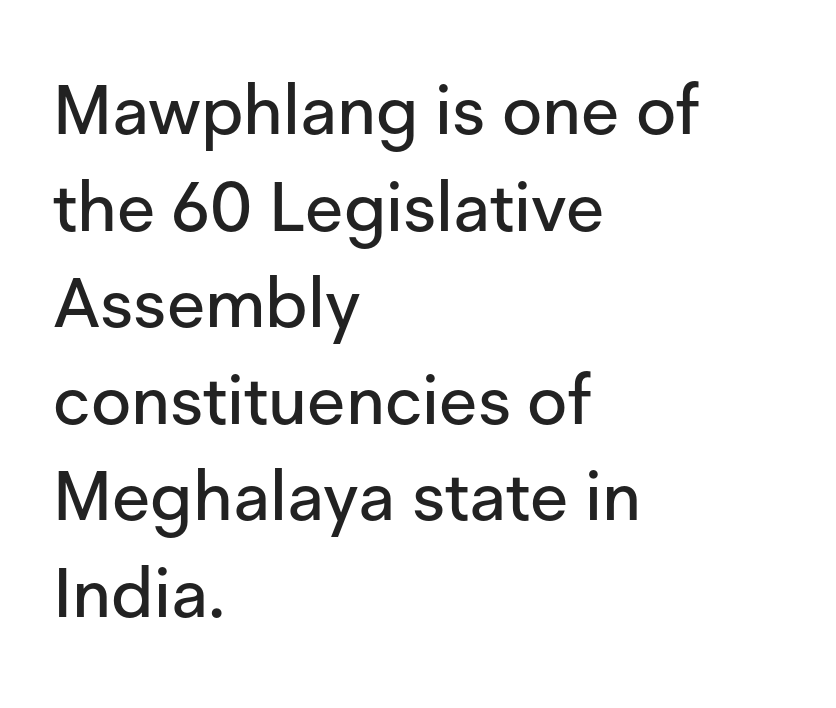
{"serif": "no", "italic": "no", "width": "normal", "stroke_contrast": "low", "x_height": "medium", "monospaced": "no", "underline": "no", "align": "left", "line_spacing": "normal", "line_spacing_ratio": 1.4, "letter_spacing": "normal", "letter_spacing_em": 0.0, "glyph_px": 69}
